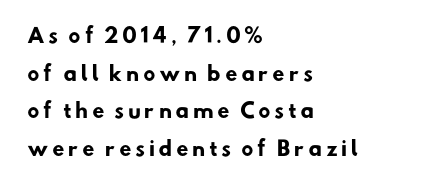
{"bold": "yes", "underline": "no", "align": "left", "line_spacing_ratio": 1.88, "glyph_px": 20}
